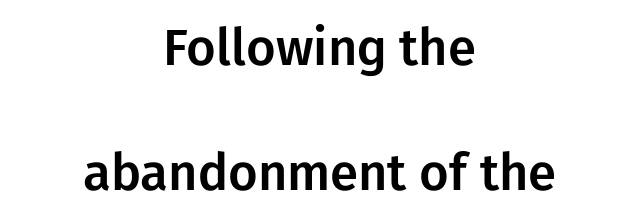
Q: Is the text italic (slanted)? A: No, it is upright.
Q: Is the typeface a serif or a sans-serif typeface? A: Sans-serif.
Q: Is the text underlined? A: No.
Q: How is the paragraph aligned? A: Centered.
Q: Is the spacing between letters normal or unusually wide? A: Normal.
Q: Is the spacing between lines tight, normal or loose? A: Loose.
Q: Width (condensed, normal, or wide)? A: Normal.
Q: Stroke contrast? A: Low.
Q: x-height? A: Medium.
Q: Monospaced? A: No.
